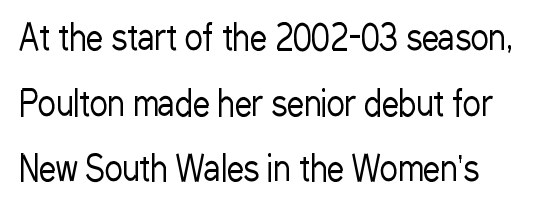
{"serif": "no", "italic": "no", "bold": "no", "weight": "regular", "width": "condensed", "stroke_contrast": "low", "x_height": "medium", "monospaced": "no", "underline": "no", "align": "left", "line_spacing": "loose", "line_spacing_ratio": 1.93, "letter_spacing": "normal", "letter_spacing_em": 0.0, "glyph_px": 34}
